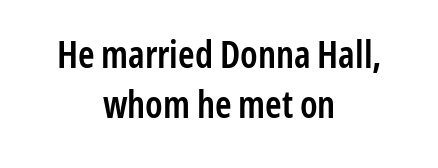
{"serif": "no", "italic": "no", "bold": "semi", "weight": "semibold", "width": "condensed", "stroke_contrast": "low", "x_height": "medium", "monospaced": "no", "underline": "no", "align": "center", "line_spacing": "normal", "line_spacing_ratio": 1.34, "letter_spacing": "normal", "letter_spacing_em": 0.0, "glyph_px": 37}
